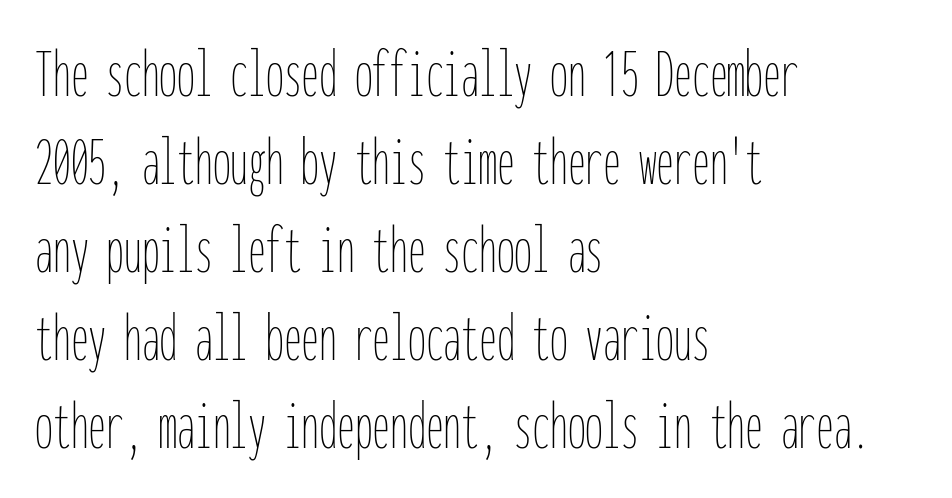
Q: Is the text bold? A: No.
Q: Is the text italic (slanted)? A: No, it is upright.
Q: Is the text underlined? A: No.
Q: How is the paragraph aligned? A: Left-aligned.
Q: Is the spacing between letters normal or unusually wide? A: Normal.
Q: Width (condensed, normal, or wide)? A: Condensed.
Q: Stroke contrast? A: Low.
Q: x-height? A: Medium.
Q: Monospaced? A: Yes.
